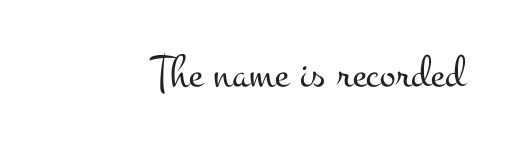
Q: Is the text bold? A: No.
Q: Is the text italic (slanted)? A: Yes.
Q: Is the typeface a serif or a sans-serif typeface? A: Serif.
Q: Is the text underlined? A: No.
Q: How is the paragraph aligned? A: Right-aligned.
Q: Is the spacing between letters normal or unusually wide? A: Normal.
Q: Width (condensed, normal, or wide)? A: Wide.
Q: Stroke contrast? A: Medium.
Q: x-height? A: Small.
Q: Monospaced? A: No.
